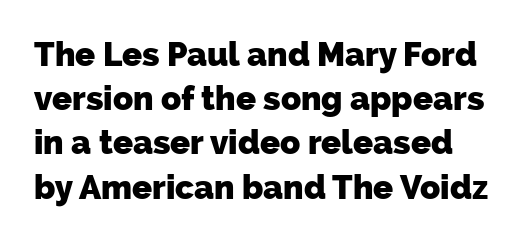
The face used here is rendered with its standard letterfit. This rendering features lettering with no underline. Reading down the column, the eye jumps a familiar distance to each next line. On the weight axis this lands at bold, roughly 700. You could not count columns in this text — the font is proportionally spaced.
